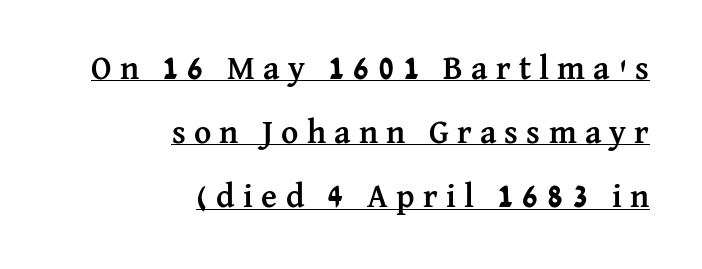
Interline gaps are noticeably wide in this sample. The rendering uses a bold face; every stroke is thick and dark. Every row of glyphs terminates at an identical x-position on the right. Inter-character spacing is expanded well beyond the font's built-in metrics. The letters carry serifs — small finishing strokes at the ends of their stems.
